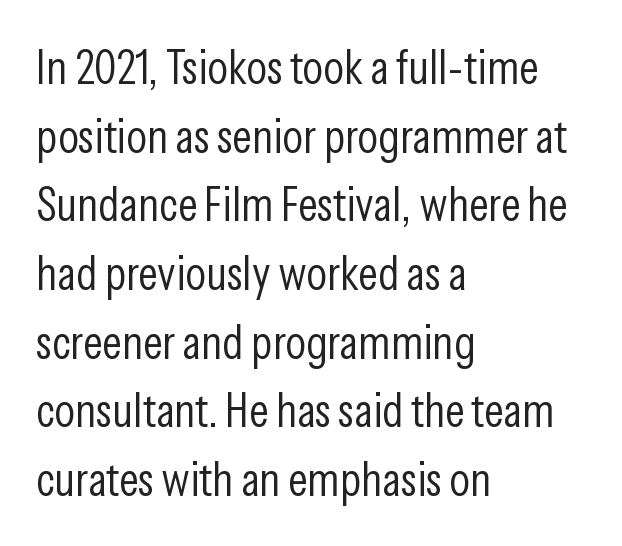
{"serif": "no", "italic": "no", "bold": "no", "weight": "light", "width": "condensed", "stroke_contrast": "low", "x_height": "medium", "monospaced": "no", "underline": "no", "align": "left", "line_spacing": "normal", "line_spacing_ratio": 1.43, "letter_spacing": "normal", "letter_spacing_em": 0.0, "glyph_px": 48}
